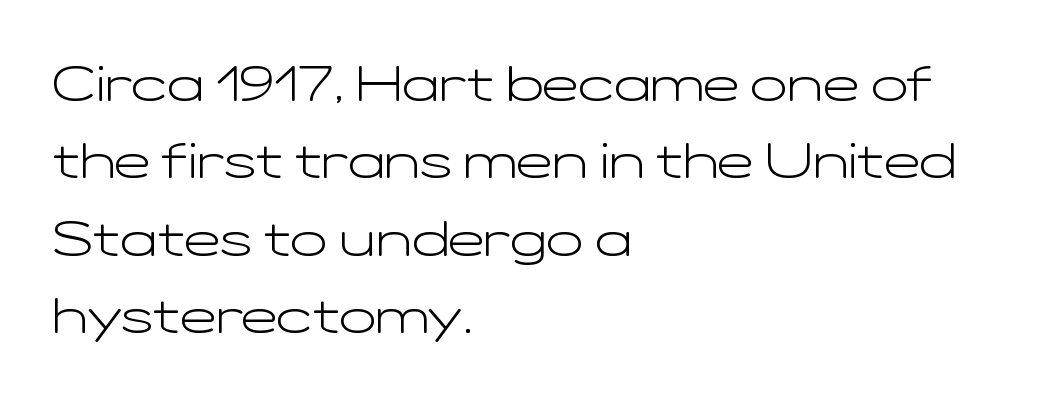
{"serif": "no", "italic": "no", "bold": "no", "weight": "light", "width": "wide", "stroke_contrast": "low", "x_height": "medium", "monospaced": "no", "underline": "no", "align": "left", "line_spacing": "normal", "line_spacing_ratio": 1.58, "letter_spacing": "normal", "letter_spacing_em": 0.0, "glyph_px": 49}
